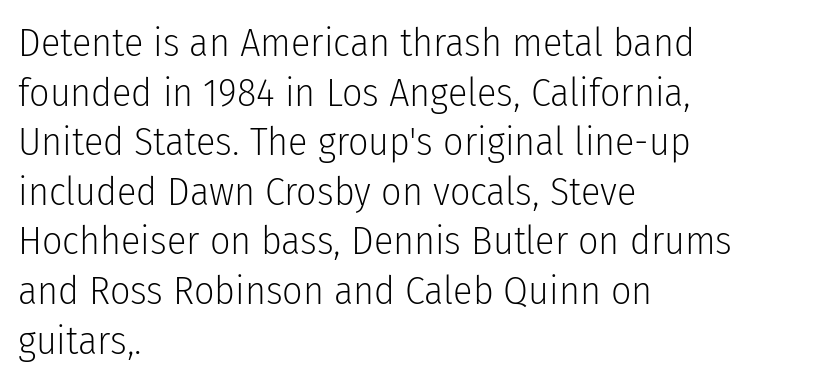
The image shows 40 px light, condensed sans-serif type, upright; set left-aligned, line spacing 1.24x, normal letter spacing, not underlined; low stroke contrast and a medium x-height.
